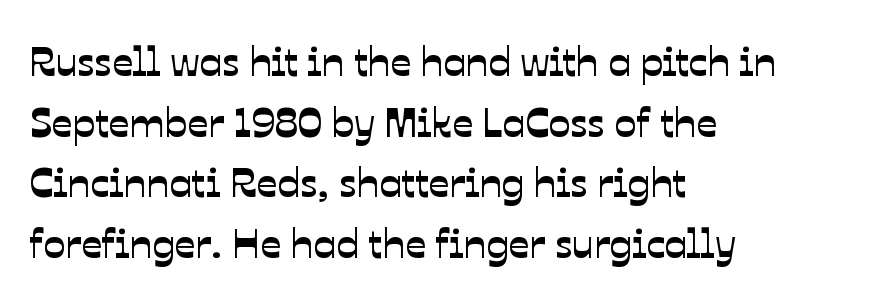
Words float on clear page, feet unadorned. What stands out about the letter spacing? Nothing — it is the standard amount. Does the copy run flush right? No — it runs flush left. The vertical gap from one line to the next is medium. Each letter keeps its own natural width here, so spacing adapts to shape. These lines are composed in type without serifs.
